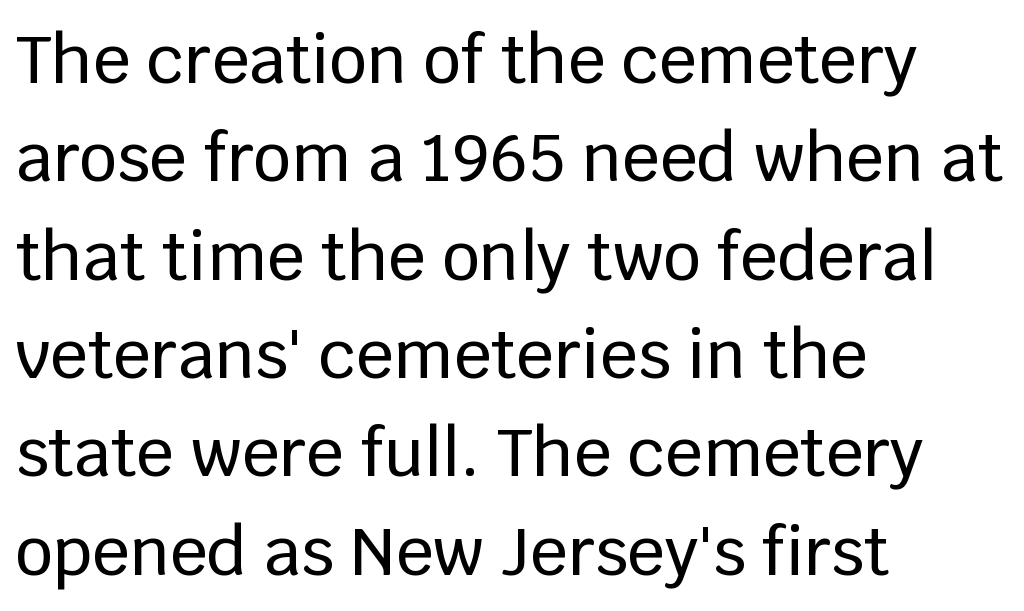
Q: Is the text italic (slanted)? A: No, it is upright.
Q: Is the typeface a serif or a sans-serif typeface? A: Sans-serif.
Q: Is the text underlined? A: No.
Q: How is the paragraph aligned? A: Left-aligned.
Q: Is the spacing between letters normal or unusually wide? A: Normal.
Q: Is the spacing between lines tight, normal or loose? A: Normal.
Q: Width (condensed, normal, or wide)? A: Normal.
Q: Stroke contrast? A: Low.
Q: x-height? A: Large.
Q: Monospaced? A: No.
